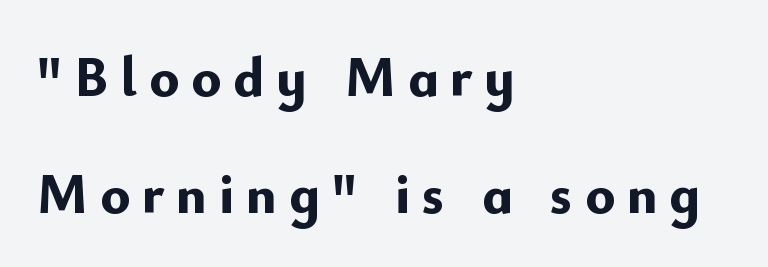
This rendering uses left alignment, leaving the right contour irregular. You can tell from the bare stems that sans-serif type was used. The letterforms stand isolated, each surrounded by extra space. This sample uses an upright cut, with every glyph sitting square on the baseline.
